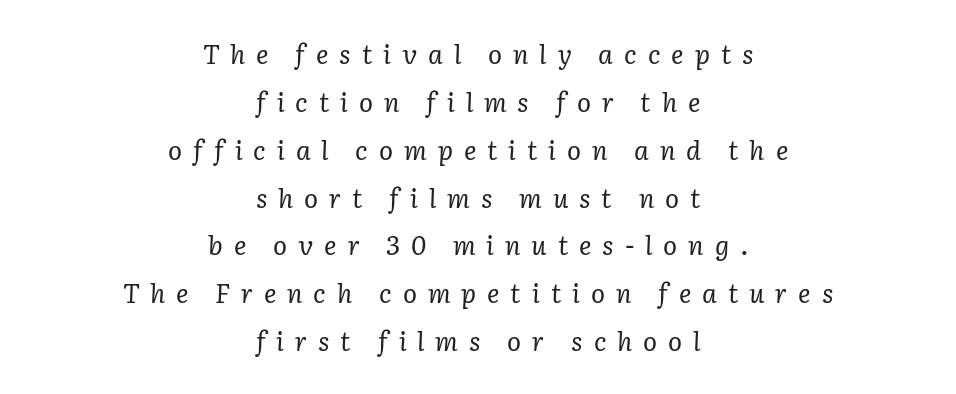
Q: Is the text bold? A: No.
Q: Is the text italic (slanted)? A: Yes, it leans right by about 2 degrees.
Q: Is the text underlined? A: No.
Q: How is the paragraph aligned? A: Centered.
Q: Is the spacing between letters normal or unusually wide? A: Unusually wide.
